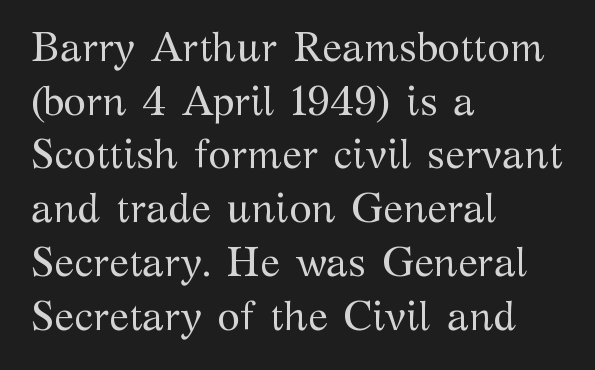
Q: Is the text bold? A: No.
Q: Is the text italic (slanted)? A: No, it is upright.
Q: Is the typeface a serif or a sans-serif typeface? A: Serif.
Q: Is the text underlined? A: No.
Q: How is the paragraph aligned? A: Left-aligned.
Q: Is the spacing between letters normal or unusually wide? A: Normal.
Q: Is the spacing between lines tight, normal or loose? A: Normal.
Q: Width (condensed, normal, or wide)? A: Normal.
Q: Stroke contrast? A: Medium.
Q: x-height? A: Medium.
Q: Monospaced? A: No.
